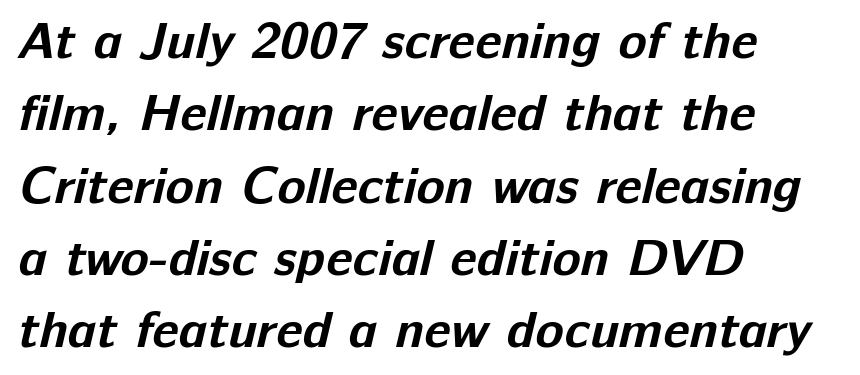
{"serif": "no", "bold": "yes", "weight": "bold", "width": "normal", "stroke_contrast": "low", "x_height": "medium", "monospaced": "no", "underline": "no", "align": "left", "line_spacing": "normal", "line_spacing_ratio": 1.39, "letter_spacing": "normal", "letter_spacing_em": 0.0, "glyph_px": 52}
